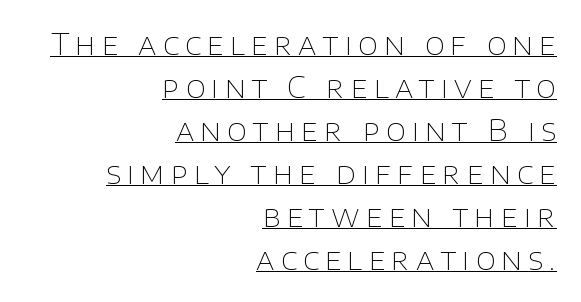
{"serif": "no", "italic": "no", "bold": "no", "weight": "thin", "width": "normal", "stroke_contrast": "low", "x_height": "large", "monospaced": "no", "underline": "yes", "align": "right", "line_spacing": "normal", "line_spacing_ratio": 1.48, "letter_spacing": "wide", "letter_spacing_em": 0.21, "glyph_px": 29}
